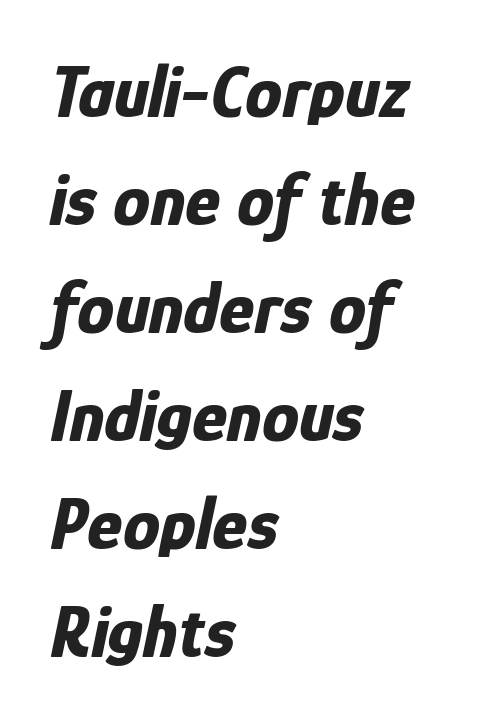
{"italic": "yes", "lean": "right", "slant_degrees": 12, "bold": "yes", "weight": "bold", "width": "condensed", "stroke_contrast": "low", "x_height": "medium", "monospaced": "no", "underline": "no", "align": "left", "line_spacing": "normal", "line_spacing_ratio": 1.46, "letter_spacing": "normal", "letter_spacing_em": 0.0, "glyph_px": 74}
